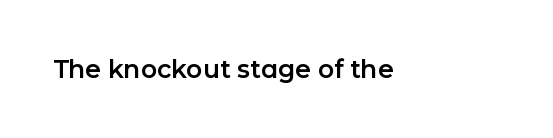
{"italic": "no", "underline": "no", "letter_spacing": "normal", "letter_spacing_em": 0.0, "glyph_px": 25}
